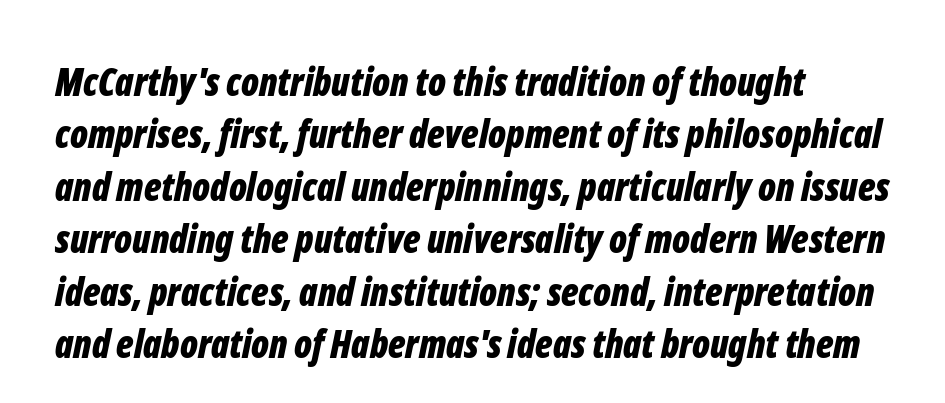
Q: Is the text bold? A: Yes.
Q: Is the text italic (slanted)? A: Yes, it leans right by about 12 degrees.
Q: Is the text underlined? A: No.
Q: How is the paragraph aligned? A: Left-aligned.
Q: Is the spacing between letters normal or unusually wide? A: Normal.
Q: Is the spacing between lines tight, normal or loose? A: Normal.
Q: Width (condensed, normal, or wide)? A: Condensed.
Q: Stroke contrast? A: Low.
Q: x-height? A: Medium.
Q: Monospaced? A: No.
